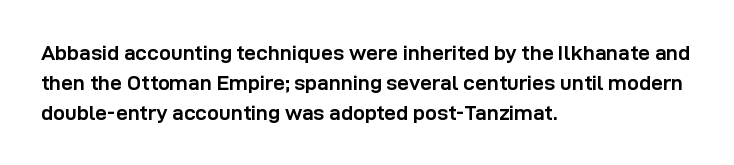
The image shows 21 px bold type, upright; set left-aligned, normal line spacing (1.42x), normal letter spacing, not underlined.
